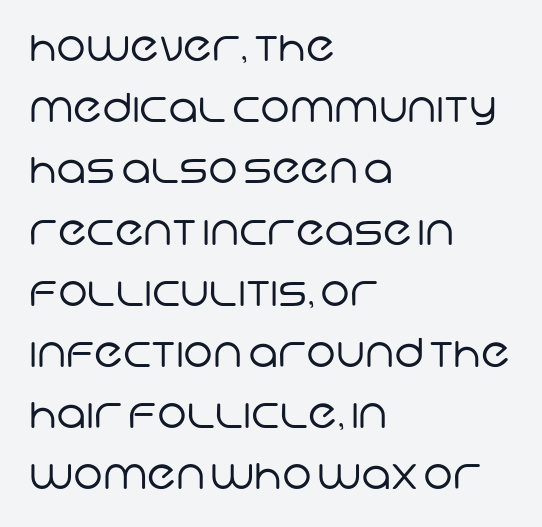
The image shows 40 px regular-weight sans-serif type; set left-aligned, normal line spacing (1.53x), normal letter spacing, not underlined; low stroke contrast and a large x-height.
